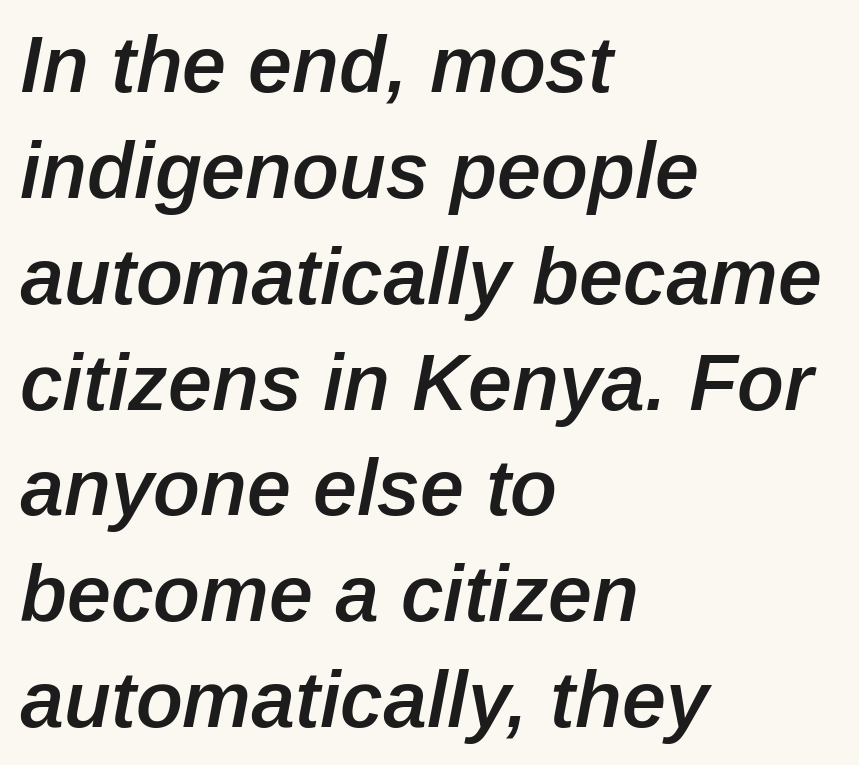
The image shows 79 px semibold type, italic (leaning right); set left-aligned, normal line spacing (1.34x), normal letter spacing, not underlined; low stroke contrast and a medium x-height.
